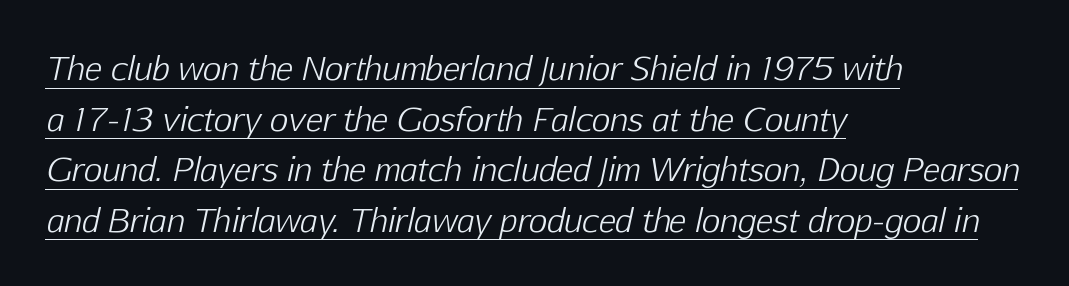
{"italic": "yes", "lean": "right", "slant_degrees": 12, "bold": "no", "weight": "light", "width": "normal", "stroke_contrast": "low", "x_height": "medium", "monospaced": "no", "underline": "yes", "align": "left", "line_spacing": "normal", "line_spacing_ratio": 1.58, "letter_spacing": "normal", "letter_spacing_em": 0.0, "glyph_px": 32}
